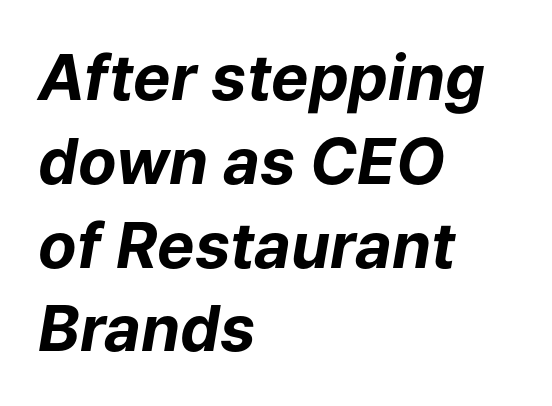
Q: Is the text bold? A: Yes.
Q: Is the text italic (slanted)? A: Yes, it leans right by about 9 degrees.
Q: Is the text underlined? A: No.
Q: How is the paragraph aligned? A: Left-aligned.
Q: Is the spacing between letters normal or unusually wide? A: Normal.
Q: Is the spacing between lines tight, normal or loose? A: Normal.
Q: Width (condensed, normal, or wide)? A: Normal.
Q: Stroke contrast? A: Low.
Q: x-height? A: Medium.
Q: Monospaced? A: No.
